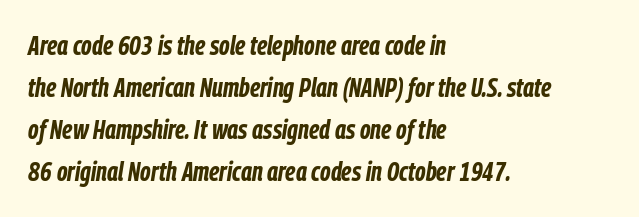
Chunky letters — that's bold for sure. Observe the lean: these are italic letterforms. Honestly, there is no underline to notice here at all. Students, observe: this is what conventionally led text looks like. How are the letters spaced? Ordinarily, with no added tracking.
